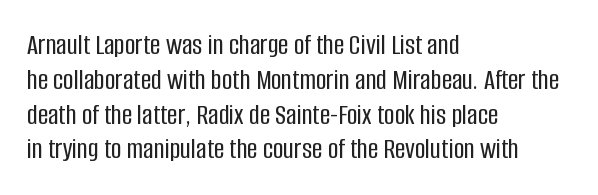
When letters stand straight like this, we call the style roman or upright. Here the designer chose a conventional face with non-uniform glyph widths. Type without underlining. The horizontal fit of the characters is conventional and even.
